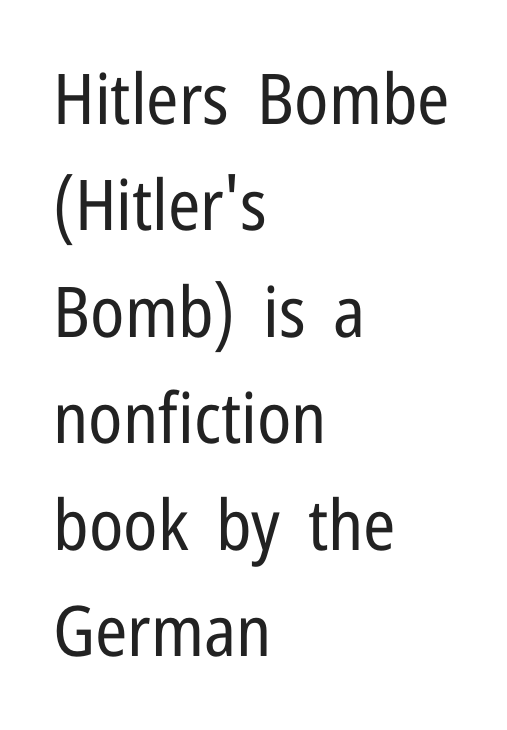
Q: Is the text bold? A: No.
Q: Is the text italic (slanted)? A: No, it is upright.
Q: Is the typeface a serif or a sans-serif typeface? A: Sans-serif.
Q: Is the text underlined? A: No.
Q: How is the paragraph aligned? A: Left-aligned.
Q: Is the spacing between letters normal or unusually wide? A: Normal.
Q: Is the spacing between lines tight, normal or loose? A: Normal.
Q: Width (condensed, normal, or wide)? A: Condensed.
Q: Stroke contrast? A: Low.
Q: x-height? A: Medium.
Q: Monospaced? A: No.
